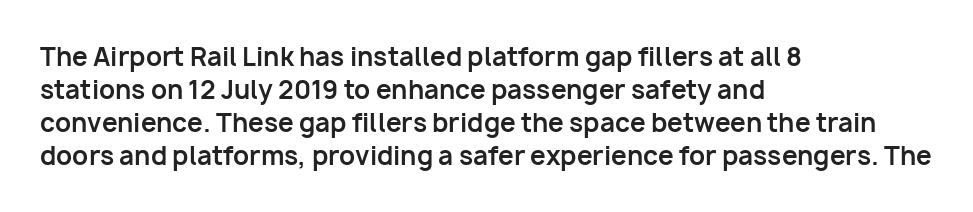
Q: Is the text bold? A: Yes.
Q: Is the text italic (slanted)? A: No, it is upright.
Q: Is the text underlined? A: No.
Q: How is the paragraph aligned? A: Left-aligned.
Q: Is the spacing between letters normal or unusually wide? A: Normal.
Q: Is the spacing between lines tight, normal or loose? A: Normal.
